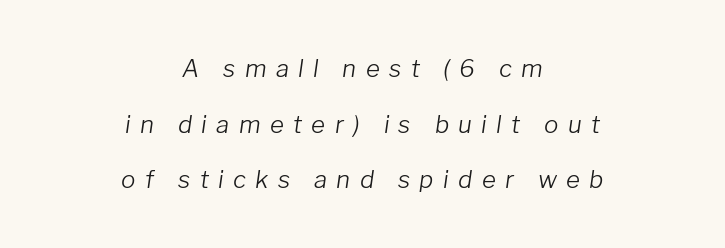
The line texture is sparse and dotted thanks to wide tracking. Casual observation: everything's sitting right in the middle. This sample uses an oblique cut, with every glyph tilted off the vertical. Honestly, there is no underline to notice here at all. Heft: none added — not bold.
